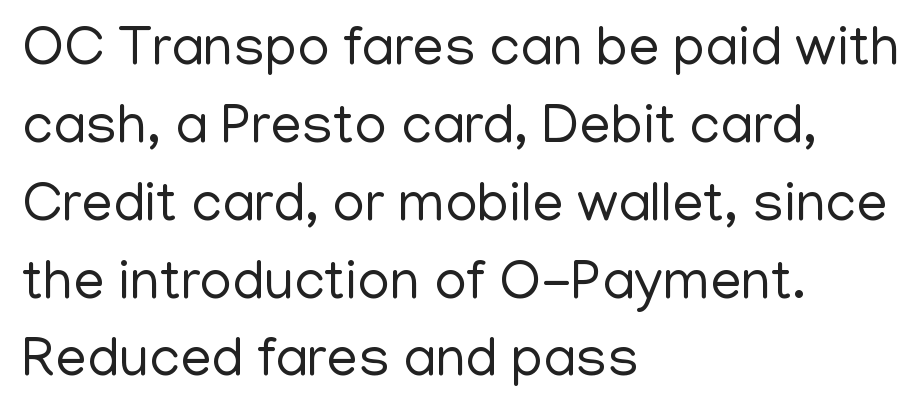
Q: Is the text bold? A: No.
Q: Is the text italic (slanted)? A: No, it is upright.
Q: Is the typeface a serif or a sans-serif typeface? A: Sans-serif.
Q: Is the text underlined? A: No.
Q: How is the paragraph aligned? A: Left-aligned.
Q: Is the spacing between letters normal or unusually wide? A: Normal.
Q: Is the spacing between lines tight, normal or loose? A: Normal.
Q: Width (condensed, normal, or wide)? A: Normal.
Q: Stroke contrast? A: Low.
Q: x-height? A: Medium.
Q: Monospaced? A: No.
